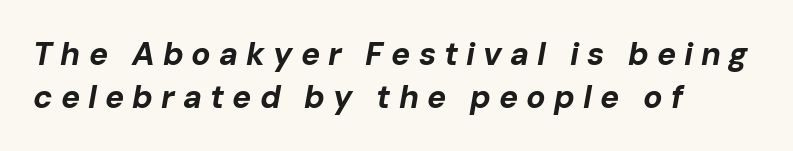
In terms of letterspacing, this is a distinctly airy, spread setting. Check the space under the baseline: it is left empty. If you drew a line through each stem, it would be angled. Horizontal bands of white between lines are of average thickness.
